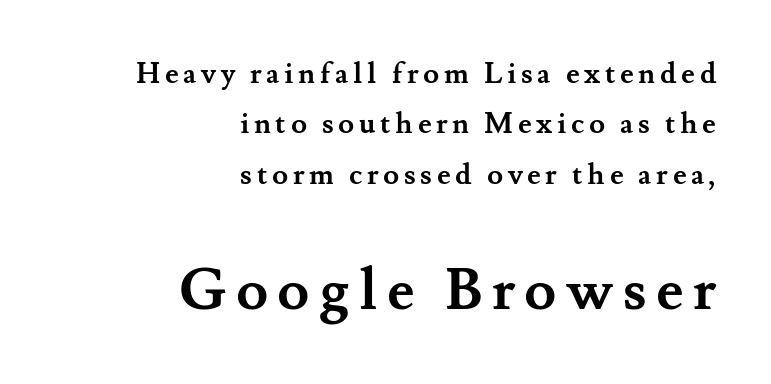
{"serif": "yes", "italic": "no", "bold": "yes", "weight": "semibold", "width": "normal", "stroke_contrast": "medium", "x_height": "small", "monospaced": "no", "underline": "no", "align": "right", "line_spacing_ratio": 1.74, "larger_block": "second", "size_ratio": 2.0, "glyph_px": 58}
